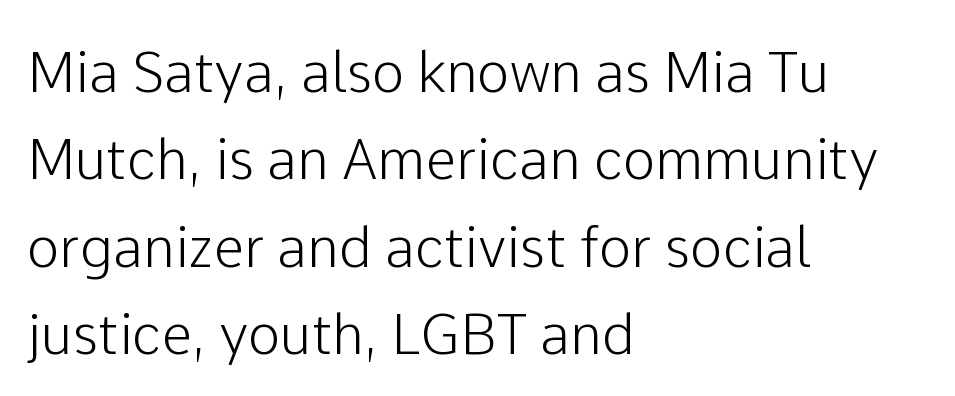
The lettering holds an erect, upright posture throughout. These lines are rendered in a variable-pitch font. The space beneath each line is pristine and unruled. A student would call this left alignment; a typographer would say flush left, rag right. The letters sit at their default tracking, neither squeezed nor spread. These lines are composed in type without serifs.
